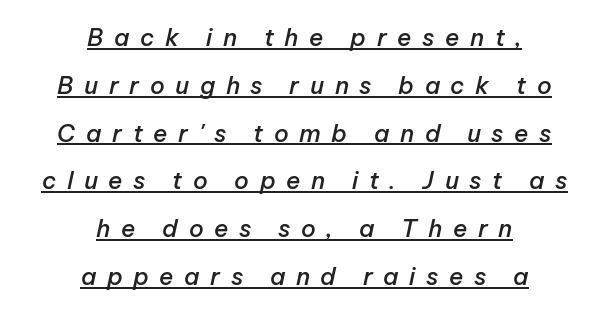
A semibold gives these letters moderate extra thickness, short of bold. Beneath each row of characters lies a ruled line. These lines have a slow, spaced-out rhythm from letter to letter. An italicized treatment has been applied to the whole sample.
